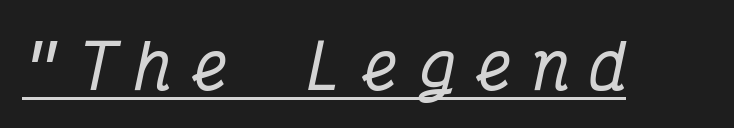
The image shows 61 px condensed serif type, italic (leaning right), monospaced; set unusually wide letter spacing (+0.33 em), underlined; medium stroke contrast and a medium x-height.
